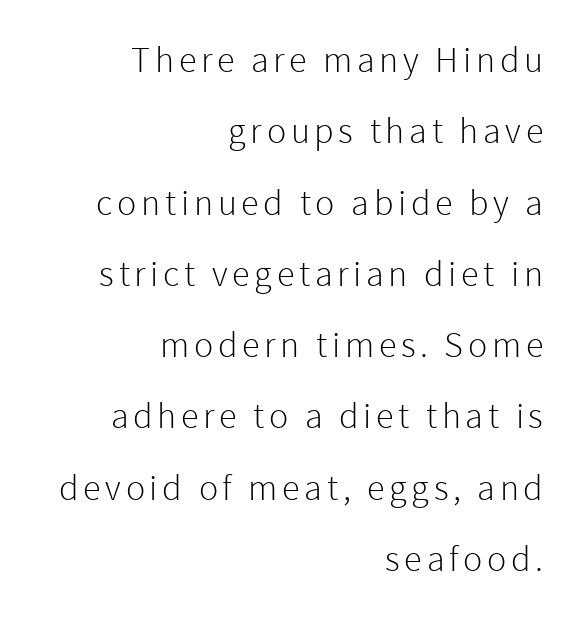
The image shows 36 px light sans-serif type, upright; set right-aligned, loose line spacing (1.98x), not underlined; low stroke contrast and a medium x-height.
